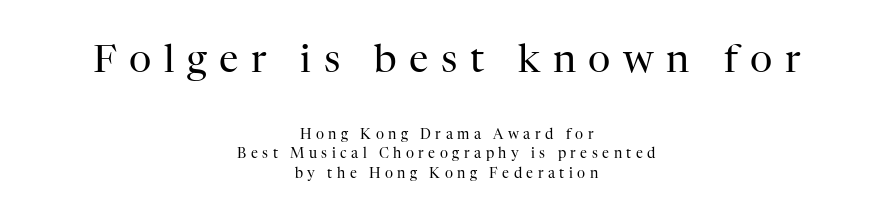
Q: Is the text bold? A: No.
Q: Is the text italic (slanted)? A: No, it is upright.
Q: Is the typeface a serif or a sans-serif typeface? A: Serif.
Q: Is the text underlined? A: No.
Q: How is the paragraph aligned? A: Centered.
Q: Is the spacing between letters normal or unusually wide? A: Unusually wide.
Q: Is the spacing between lines tight, normal or loose? A: Normal.
Q: Which block of text is set in a larger size, the first (top) or the second (bottom)? A: The first (top) one.
Q: Width (condensed, normal, or wide)? A: Normal.
Q: Stroke contrast? A: High.
Q: x-height? A: Medium.
Q: Monospaced? A: No.
